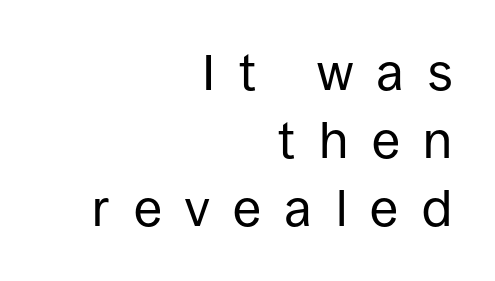
{"serif": "no", "italic": "no", "bold": "no", "weight": "regular", "width": "normal", "stroke_contrast": "low", "x_height": "large", "monospaced": "no", "underline": "no", "align": "right", "line_spacing": "normal", "line_spacing_ratio": 1.33, "letter_spacing": "wide", "letter_spacing_em": 0.46, "glyph_px": 51}
